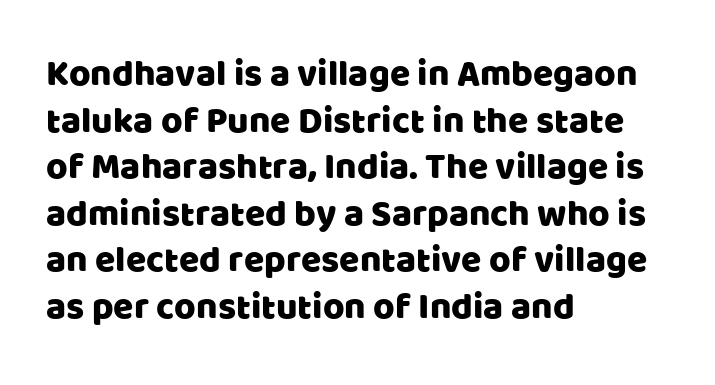
The image shows 37 px sans-serif type, upright; set left-aligned, normal line spacing (1.26x), normal letter spacing, not underlined; low stroke contrast and a large x-height.
